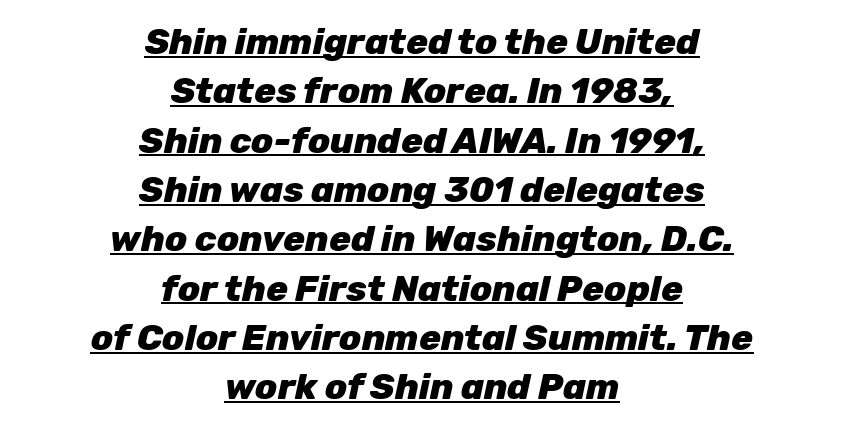
{"italic": "yes", "lean": "right", "slant_degrees": 12, "bold": "yes", "weight": "heavy", "width": "normal", "stroke_contrast": "low", "x_height": "medium", "monospaced": "no", "underline": "yes", "align": "center", "line_spacing": "normal", "line_spacing_ratio": 1.37, "letter_spacing": "normal", "letter_spacing_em": 0.0, "glyph_px": 36}
